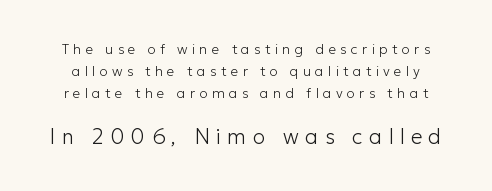
{"italic": "no", "bold": "no", "underline": "no", "line_spacing": "normal", "line_spacing_ratio": 1.58, "letter_spacing": "wide", "letter_spacing_em": 0.3, "larger_block": "second", "size_ratio": 1.5, "glyph_px": 21}
